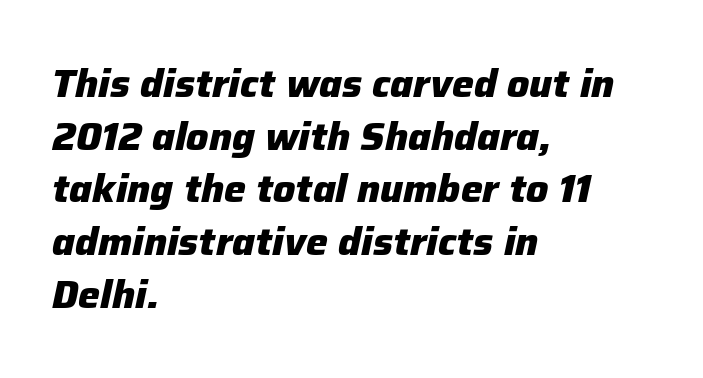
{"italic": "yes", "lean": "right", "slant_degrees": 12, "bold": "yes", "weight": "heavy", "width": "normal", "stroke_contrast": "low", "x_height": "medium", "monospaced": "no", "underline": "no", "align": "left", "line_spacing": "normal", "line_spacing_ratio": 1.35, "letter_spacing": "normal", "letter_spacing_em": 0.0, "glyph_px": 39}
